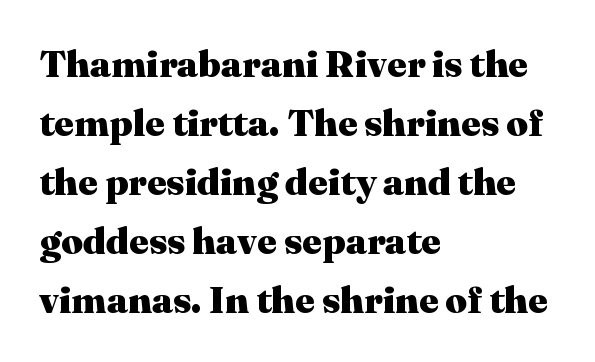
Rendered with straight, roman letterforms. Are there feet on the stems? There are — it's a serif. Words float on clear page, feet unadorned. Honestly, the row spacing looks completely unremarkable. Which margin do the lines hug? The left one — the right edge is uneven.
